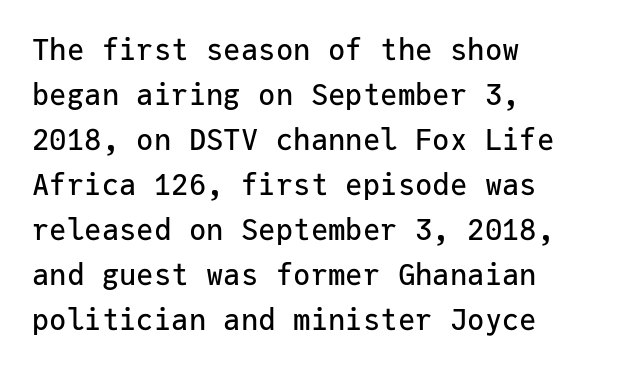
Nobody drew a line under any word here. Teacher's note: observe the even left margin — that is flush-left alignment. Here the designer chose a console-style face with uniform glyph widths. A typesetter would call this zero additional tracking. Does the type have serifs? No, each stem ends abruptly.
